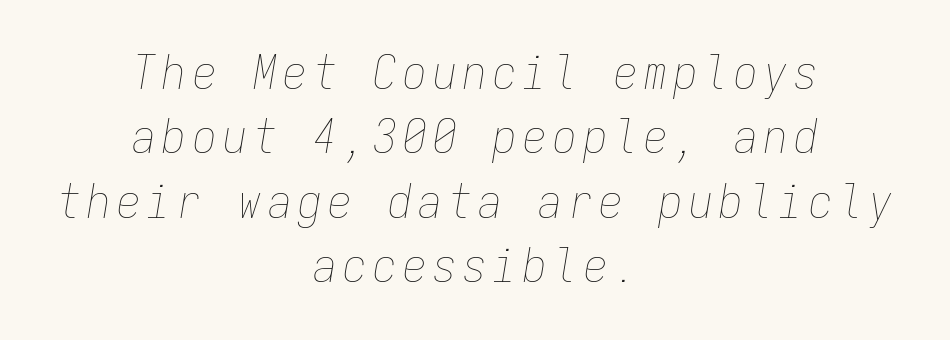
These lines are rendered in a fixed-pitch font. Each row of text sits above clean, open space. The compositor balanced each line on the midline. Counters stay open thanks to moderate or lighter strokes. Summary of vertical rhythm: regular, with standard interline spacing.
